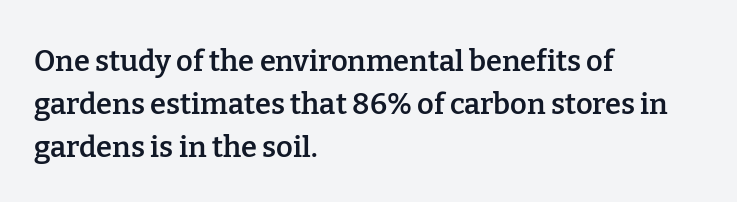
Q: Is the text bold? A: Semi-bold.
Q: Is the text italic (slanted)? A: No, it is upright.
Q: Is the typeface a serif or a sans-serif typeface? A: Serif.
Q: Is the text underlined? A: No.
Q: How is the paragraph aligned? A: Left-aligned.
Q: Is the spacing between letters normal or unusually wide? A: Normal.
Q: Is the spacing between lines tight, normal or loose? A: Normal.
Q: Width (condensed, normal, or wide)? A: Normal.
Q: Stroke contrast? A: Low.
Q: x-height? A: Medium.
Q: Monospaced? A: No.
